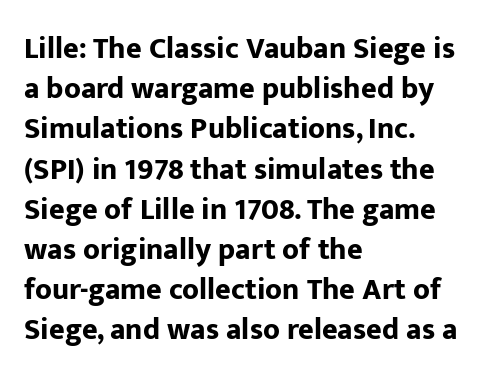
The typesetter chose a ragged-right arrangement here. You'd pick this weight for a headline — it's a proper bold. Decoration check: the copy has no underline. In terms of leading, this rendering sits right in the middle. The letters sit at their default tracking, neither squeezed nor spread. Proportional: the letters do not fall into vertical columns.
